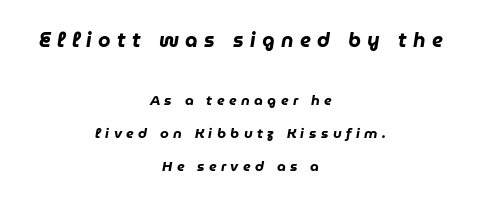
{"italic": "yes", "lean": "right", "slant_degrees": 9, "bold": "yes", "underline": "no", "align": "center", "line_spacing": "loose", "line_spacing_ratio": 2.38, "letter_spacing": "wide", "letter_spacing_em": 0.32, "larger_block": "first", "size_ratio": 1.43, "glyph_px": 20}
